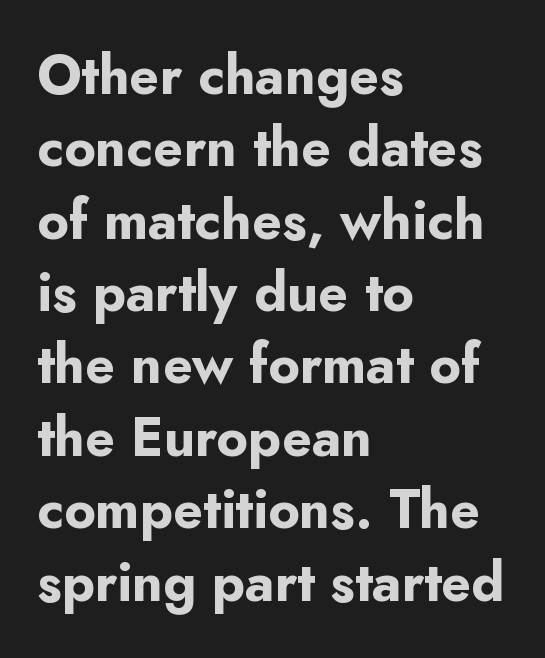
The image shows 54 px bold sans-serif type, upright; set left-aligned, normal line spacing (1.34x), normal letter spacing, not underlined; low stroke contrast and a small x-height.
